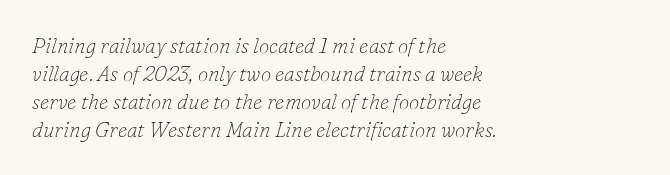
The image shows 21 px text type, italic (leaning right); set left-aligned, normal line spacing (1.33x), normal letter spacing, not underlined.
